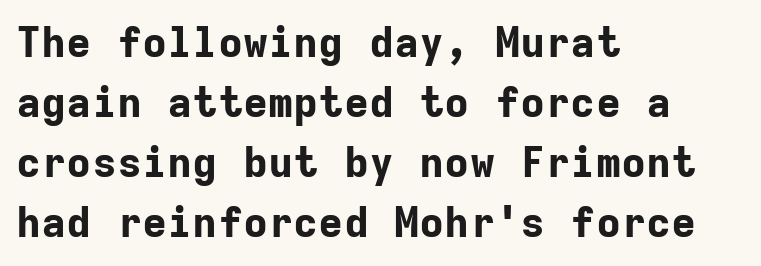
The image shows 42 px bold sans-serif type, upright, monospaced; set left-aligned, normal line spacing (1.43x), normal letter spacing, not underlined; low stroke contrast and a medium x-height.
